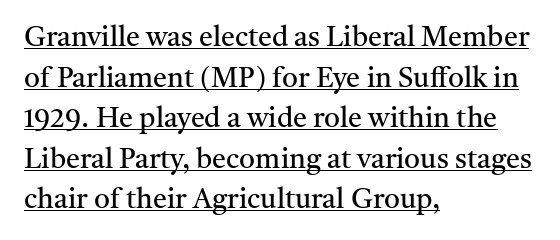
Is this a sans? No — the strokes have serifs. The font sits on the lighter half of the weight spectrum, regular included. Look at the tracking — it's just the regular setting, nothing added. Underline: present. These lines were composed using upright roman letters. The letters advance in unequal steps, a hallmark of proportional type.
